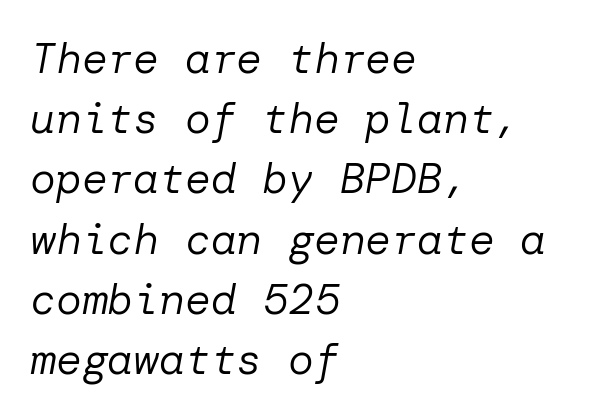
Q: Is the text bold? A: No.
Q: Is the text italic (slanted)? A: Yes, it leans right by about 10 degrees.
Q: Is the text underlined? A: No.
Q: How is the paragraph aligned? A: Left-aligned.
Q: Is the spacing between letters normal or unusually wide? A: Normal.
Q: Is the spacing between lines tight, normal or loose? A: Normal.
Q: Width (condensed, normal, or wide)? A: Normal.
Q: Stroke contrast? A: Low.
Q: x-height? A: Medium.
